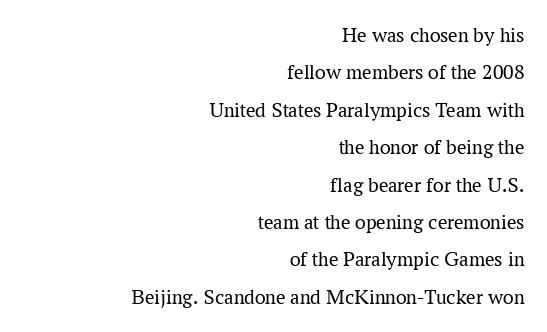
{"italic": "no", "bold": "no", "underline": "no", "align": "right", "line_spacing_ratio": 1.78, "letter_spacing": "normal", "letter_spacing_em": 0.0, "glyph_px": 21}
